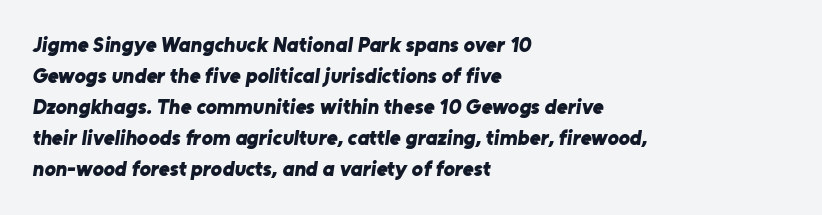
The image shows 21 px bold type; set left-aligned, normal line spacing (1.48x), normal letter spacing, not underlined.
